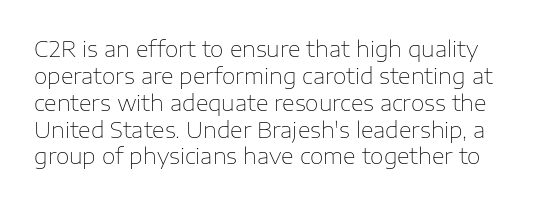
Q: Is the text bold? A: No.
Q: Is the text italic (slanted)? A: No, it is upright.
Q: Is the text underlined? A: No.
Q: Is the spacing between letters normal or unusually wide? A: Normal.
